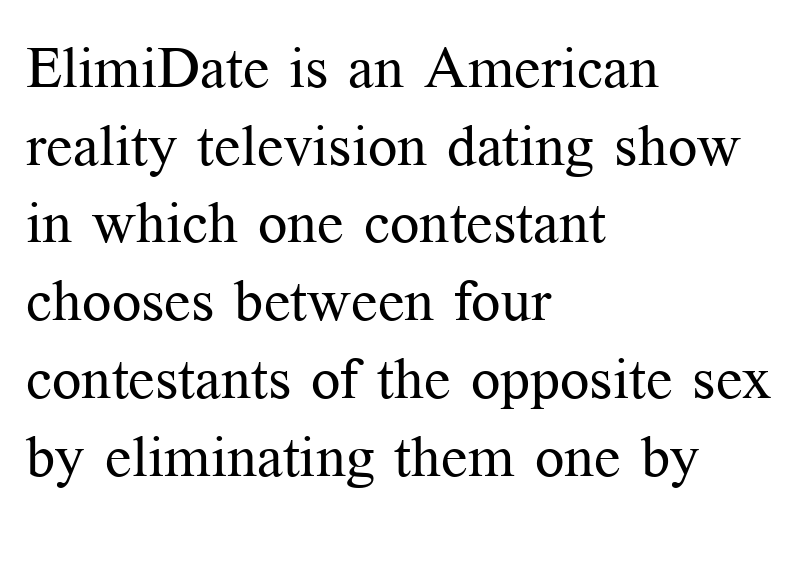
{"serif": "yes", "italic": "no", "bold": "no", "weight": "regular", "width": "normal", "stroke_contrast": "medium", "x_height": "medium", "monospaced": "no", "underline": "no", "align": "left", "line_spacing": "normal", "line_spacing_ratio": 1.34, "letter_spacing": "normal", "letter_spacing_em": 0.0, "glyph_px": 58}
